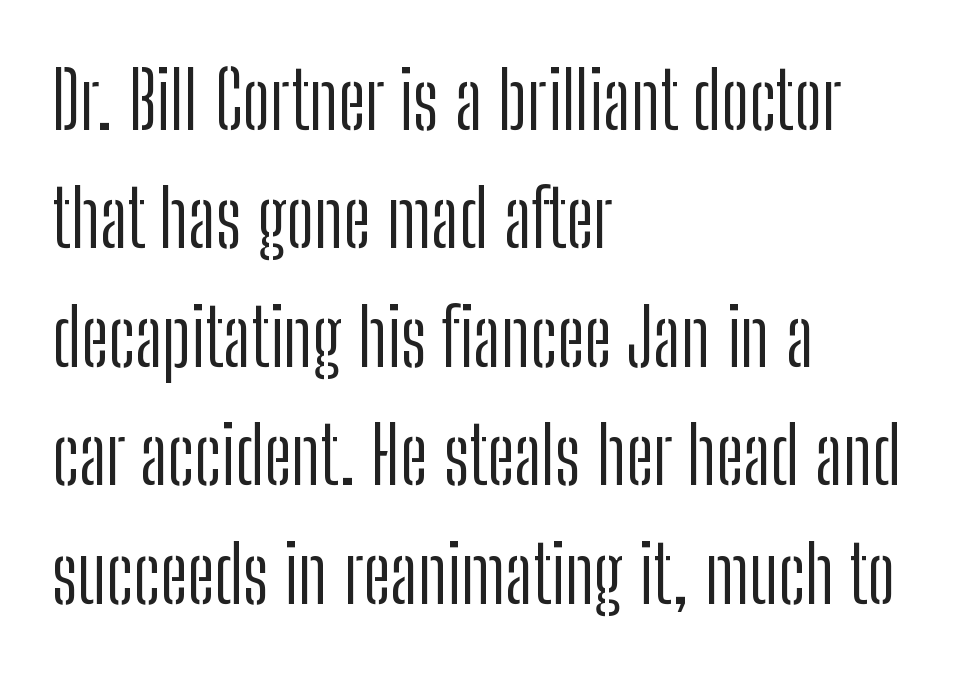
The image shows 79 px light, condensed sans-serif type, upright; set left-aligned, normal line spacing (1.5x), normal letter spacing, not underlined; low stroke contrast and a medium x-height.
